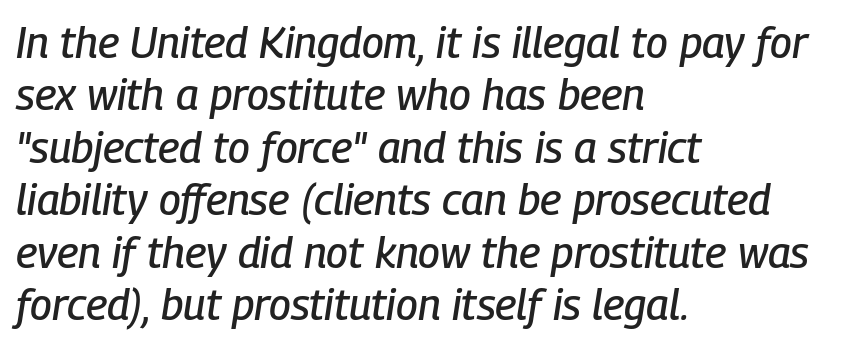
Nobody drew a line under any word here. Tall strokes in this sample are angled rather than plumb. The face used here is proportionally spaced, like ordinary book or web type. This sample uses plain, unmodified letter spacing.
